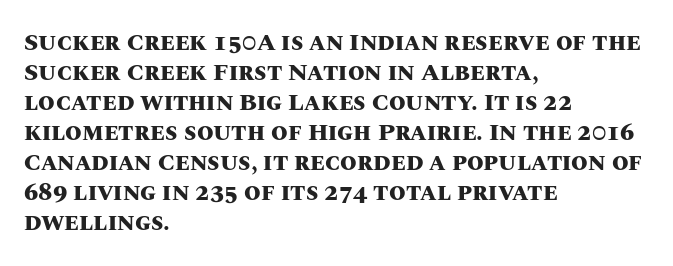
The image shows 24 px bold type, upright; set left-aligned, normal line spacing (1.25x), normal letter spacing, not underlined.
